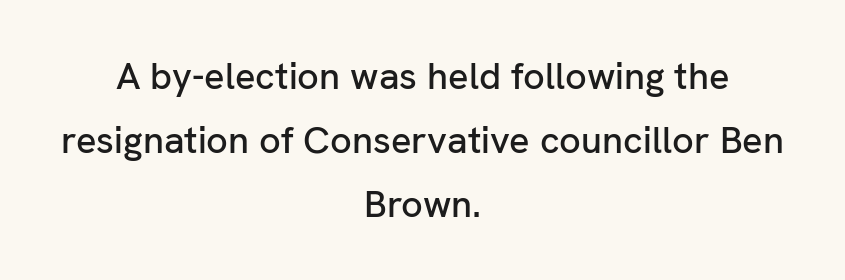
The image shows 38 px sans-serif type, upright; set centered, normal line spacing (1.68x), normal letter spacing, not underlined; low stroke contrast and a medium x-height.
